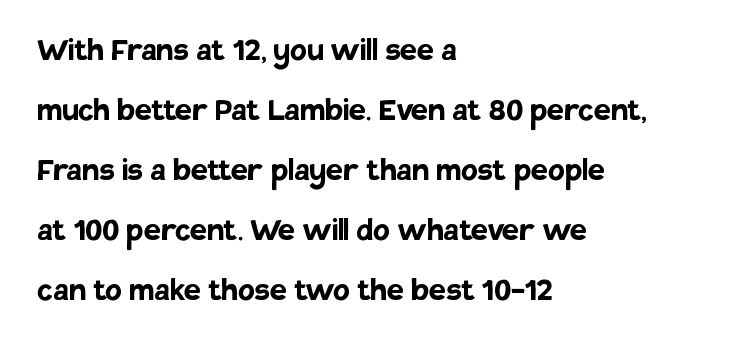
Q: Is the text bold? A: Yes.
Q: Is the text italic (slanted)? A: No, it is upright.
Q: Is the typeface a serif or a sans-serif typeface? A: Sans-serif.
Q: Is the text underlined? A: No.
Q: How is the paragraph aligned? A: Left-aligned.
Q: Is the spacing between letters normal or unusually wide? A: Normal.
Q: Is the spacing between lines tight, normal or loose? A: Normal.
Q: Width (condensed, normal, or wide)? A: Normal.
Q: Stroke contrast? A: Low.
Q: x-height? A: Large.
Q: Monospaced? A: No.
